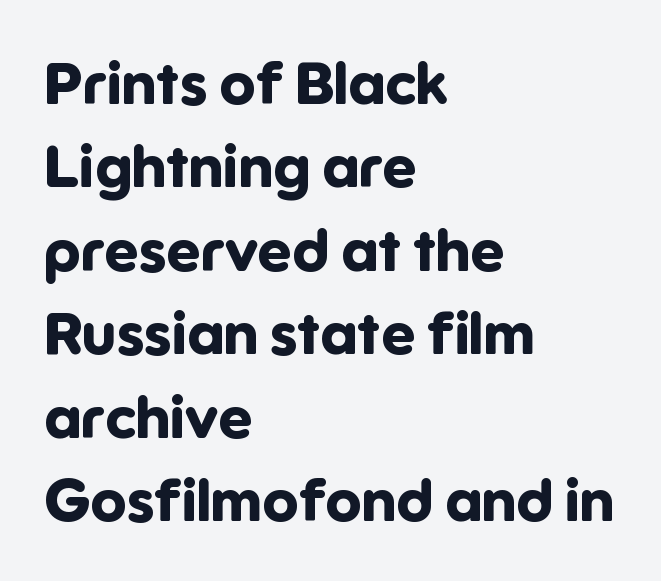
The image shows 60 px bold sans-serif type, upright; set left-aligned, normal line spacing (1.39x), normal letter spacing, not underlined; low stroke contrast and a medium x-height.
